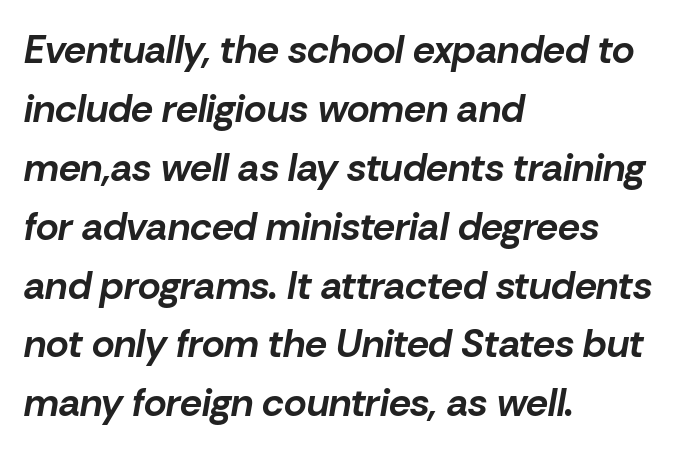
{"italic": "yes", "lean": "right", "slant_degrees": 10, "bold": "yes", "weight": "bold", "width": "normal", "stroke_contrast": "low", "x_height": "medium", "monospaced": "no", "underline": "no", "align": "left", "line_spacing": "normal", "line_spacing_ratio": 1.51, "letter_spacing": "normal", "letter_spacing_em": 0.0, "glyph_px": 39}
